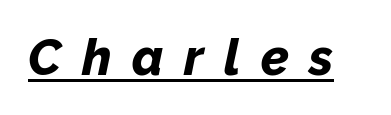
The image shows 50 px bold type, italic (leaning right); set unusually wide letter spacing (+0.41 em), underlined; low stroke contrast and a medium x-height.
